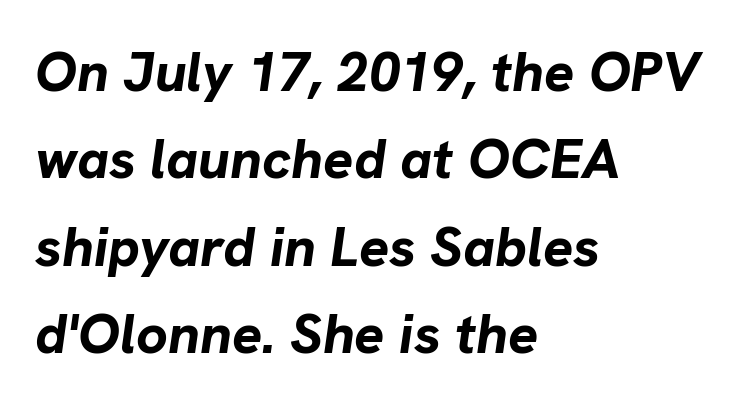
Which margin do the lines hug? The left one — the right edge is uneven. Here the designer chose a conventional face with non-uniform glyph widths. As a designer I'd log this as weight 700, bold. Here the glyphs are tracked normally, forming tight word shapes. Is the type slanted? Yes — the strokes lean at a clear angle. Has an underline been added? It has not.
